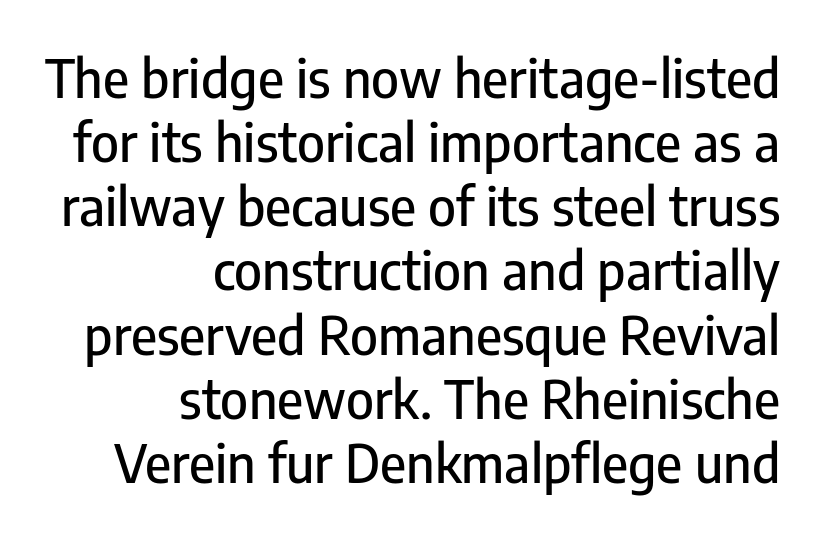
Q: Is the text italic (slanted)? A: No, it is upright.
Q: Is the typeface a serif or a sans-serif typeface? A: Sans-serif.
Q: Is the text underlined? A: No.
Q: How is the paragraph aligned? A: Right-aligned.
Q: Is the spacing between letters normal or unusually wide? A: Normal.
Q: Width (condensed, normal, or wide)? A: Condensed.
Q: Stroke contrast? A: Low.
Q: x-height? A: Medium.
Q: Monospaced? A: No.
